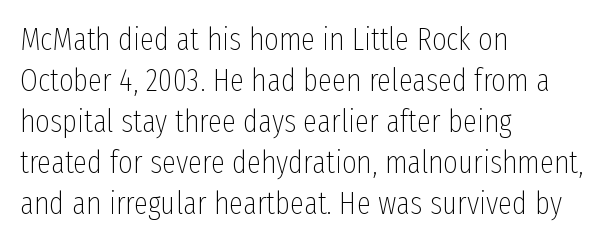
Q: Is the text bold? A: No.
Q: Is the text italic (slanted)? A: No, it is upright.
Q: Is the typeface a serif or a sans-serif typeface? A: Sans-serif.
Q: Is the text underlined? A: No.
Q: How is the paragraph aligned? A: Left-aligned.
Q: Is the spacing between letters normal or unusually wide? A: Normal.
Q: Is the spacing between lines tight, normal or loose? A: Normal.
Q: Width (condensed, normal, or wide)? A: Condensed.
Q: Stroke contrast? A: Low.
Q: x-height? A: Medium.
Q: Monospaced? A: No.
